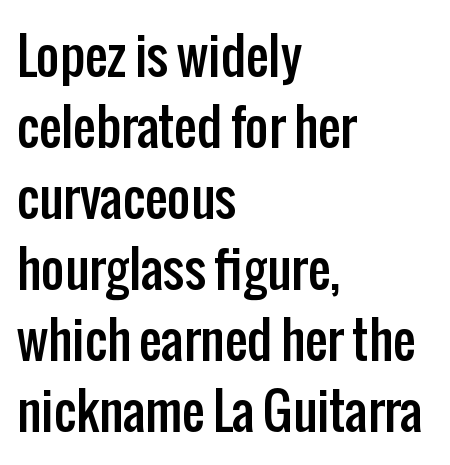
This sample has the flowing, uneven cadence of proportional lettering. Bare-footed words on every line. The passage shown stacks its lines at a standard gap. Nothing sits at the stroke ends, so this counts as sans-serif. Where is the straight margin? On the left. You can tell it's not italic because the verticals are truly vertical.
